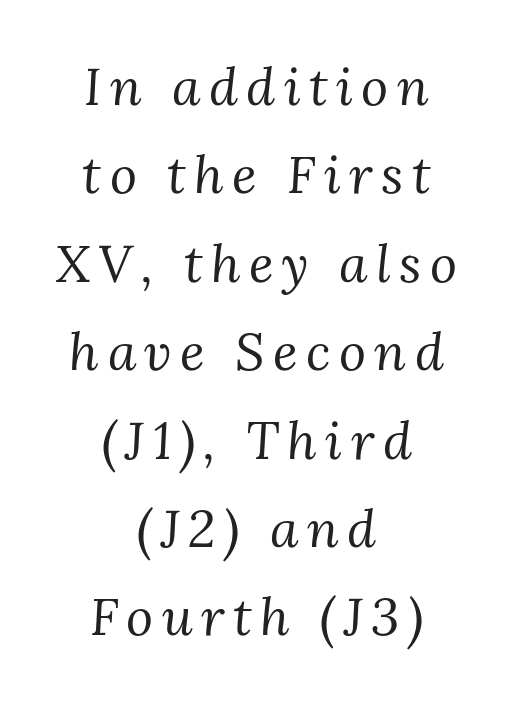
{"serif": "yes", "italic": "yes", "lean": "right", "slant_degrees": 3, "bold": "no", "weight": "regular", "width": "normal", "stroke_contrast": "medium", "x_height": "medium", "monospaced": "no", "underline": "no", "align": "center", "line_spacing": "normal", "line_spacing_ratio": 1.7, "glyph_px": 52}
